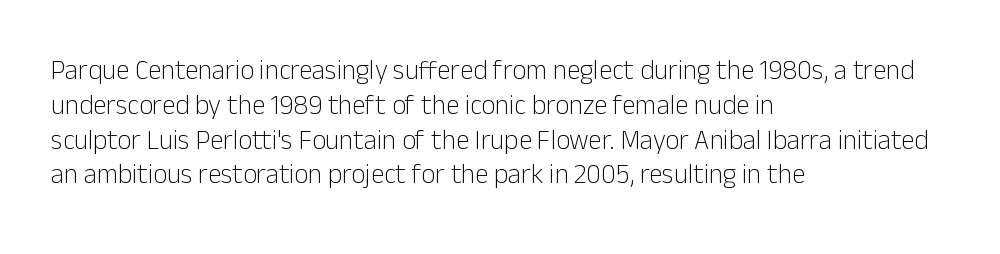
This sample keeps an unexceptional amount of space between lines. Characters remain perfectly vertical along every line. The gap between lines stays unmarked. Is this a heavy cut? Hardly; it is regular or lighter.
